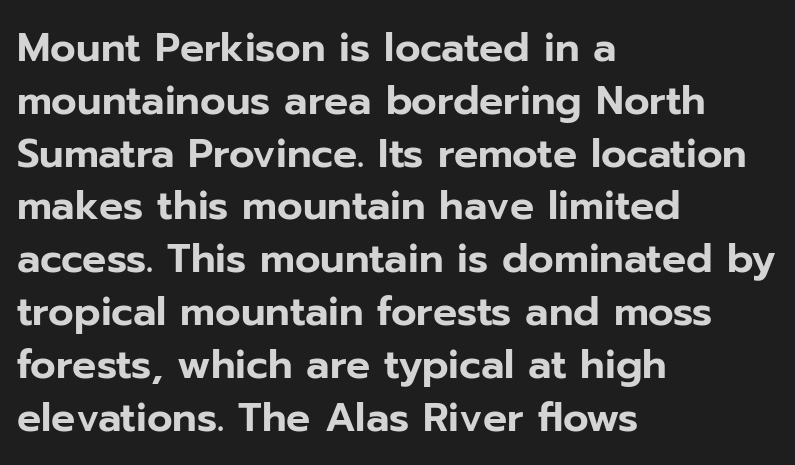
The image shows 40 px sans-serif type, upright; set left-aligned, normal line spacing (1.32x), normal letter spacing, not underlined; low stroke contrast and a medium x-height.
